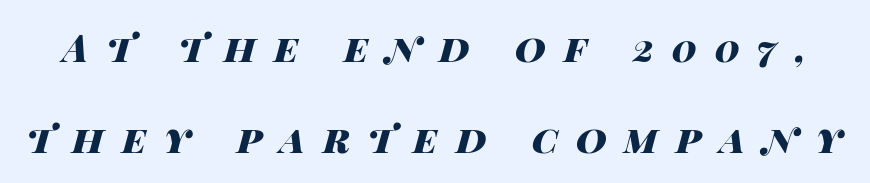
Q: Is the text bold? A: Yes.
Q: Is the text italic (slanted)? A: Yes, it leans right by about 14 degrees.
Q: Is the text underlined? A: No.
Q: Is the spacing between letters normal or unusually wide? A: Unusually wide.
Q: Is the spacing between lines tight, normal or loose? A: Loose.
Q: Width (condensed, normal, or wide)? A: Wide.
Q: Stroke contrast? A: High.
Q: x-height? A: Large.
Q: Monospaced? A: No.
